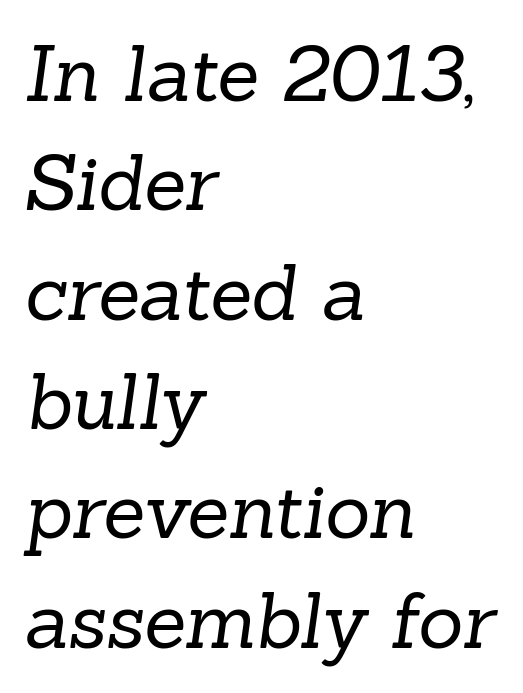
Q: Is the text bold? A: No.
Q: Is the typeface a serif or a sans-serif typeface? A: Serif.
Q: Is the text underlined? A: No.
Q: How is the paragraph aligned? A: Left-aligned.
Q: Is the spacing between letters normal or unusually wide? A: Normal.
Q: Is the spacing between lines tight, normal or loose? A: Normal.
Q: Width (condensed, normal, or wide)? A: Normal.
Q: Stroke contrast? A: Low.
Q: x-height? A: Medium.
Q: Monospaced? A: No.
